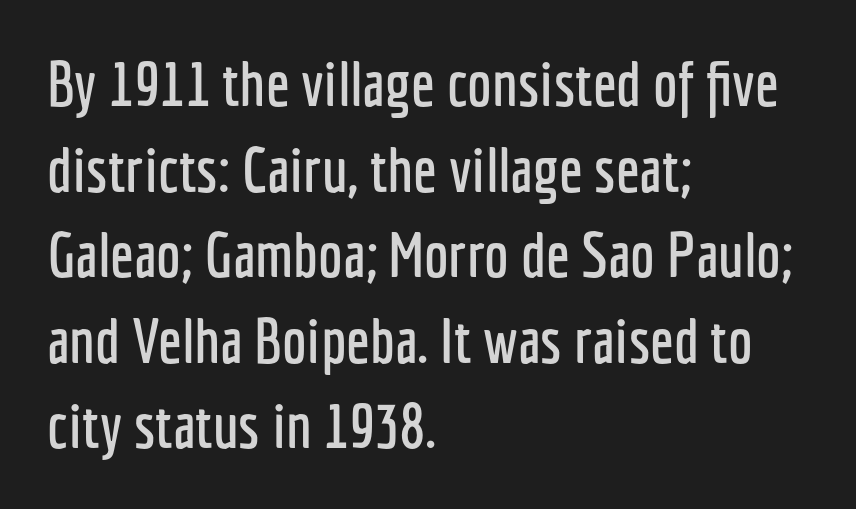
{"serif": "no", "italic": "no", "width": "condensed", "stroke_contrast": "low", "x_height": "medium", "monospaced": "no", "underline": "no", "align": "left", "line_spacing": "normal", "line_spacing_ratio": 1.38, "letter_spacing": "normal", "letter_spacing_em": 0.0, "glyph_px": 62}
